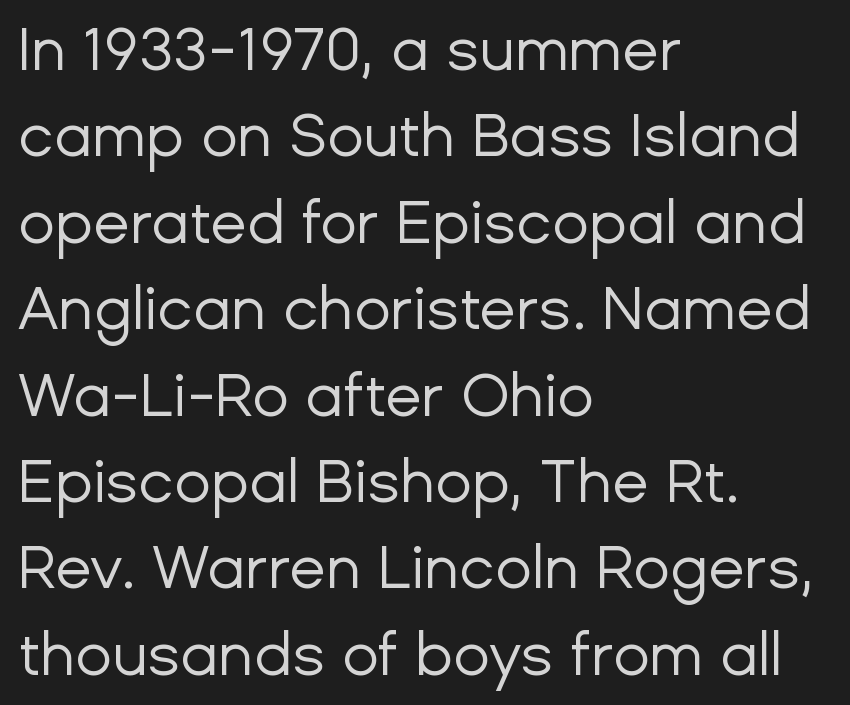
Q: Is the text bold? A: No.
Q: Is the text italic (slanted)? A: No, it is upright.
Q: Is the typeface a serif or a sans-serif typeface? A: Sans-serif.
Q: Is the text underlined? A: No.
Q: How is the paragraph aligned? A: Left-aligned.
Q: Is the spacing between letters normal or unusually wide? A: Normal.
Q: Is the spacing between lines tight, normal or loose? A: Normal.
Q: Width (condensed, normal, or wide)? A: Normal.
Q: Stroke contrast? A: Low.
Q: x-height? A: Medium.
Q: Monospaced? A: No.
